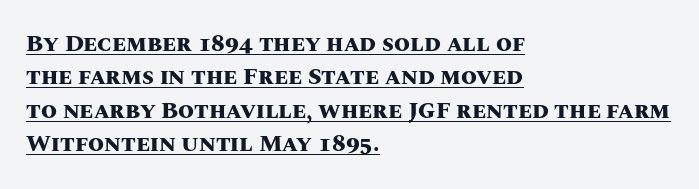
Q: Is the text bold? A: Yes.
Q: Is the text italic (slanted)? A: No, it is upright.
Q: Is the text underlined? A: Yes.
Q: How is the paragraph aligned? A: Left-aligned.
Q: Is the spacing between letters normal or unusually wide? A: Normal.
Q: Is the spacing between lines tight, normal or loose? A: Normal.
